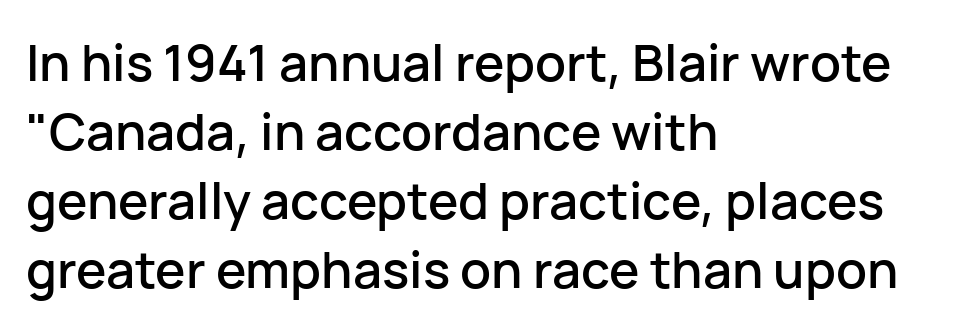
Rows of type keep a routine distance in the vertical direction. The rendering shows plain stroke endings on the letterforms — a sans-serif design. The axis of the letterforms is exactly vertical. The typesetter chose a ragged-right arrangement here. This sample has the flowing, uneven cadence of proportional lettering.
